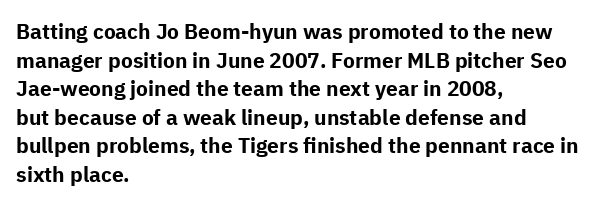
Notice how descenders clear the ascenders below comfortably — that's standard leading. Clear beneath every line of the passage. These lines are set flush left with a ragged right edge. The type sits square on the baseline with zero lean. Each word holds together tightly as a unit, with standard inter-letter gaps.
